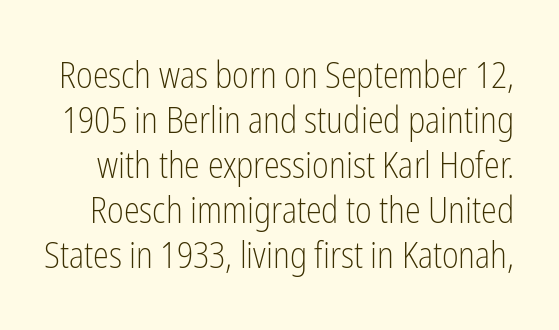
The rendering uses natural spacing where letterforms have individual widths. Tracking value appears to be zero — textbook default spacing. The specimen reads as upright at a glance. Rule under the text: the space is simply empty. Font category for this specimen: sans-serif. Leading: standard.
